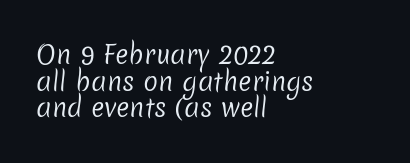
The image shows 25 px text type; set left-aligned, tight line spacing (1.07x), normal letter spacing, not underlined.
